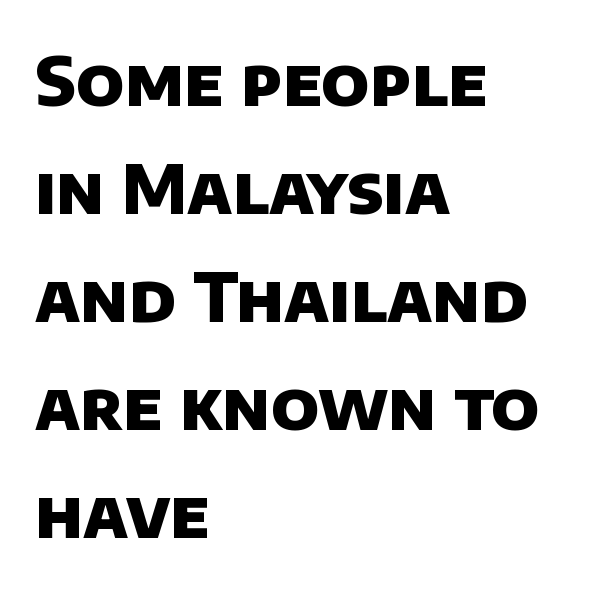
{"serif": "no", "bold": "yes", "weight": "heavy", "width": "normal", "stroke_contrast": "low", "x_height": "large", "monospaced": "no", "underline": "no", "align": "left", "line_spacing": "normal", "line_spacing_ratio": 1.59, "letter_spacing": "normal", "letter_spacing_em": 0.0, "glyph_px": 68}
